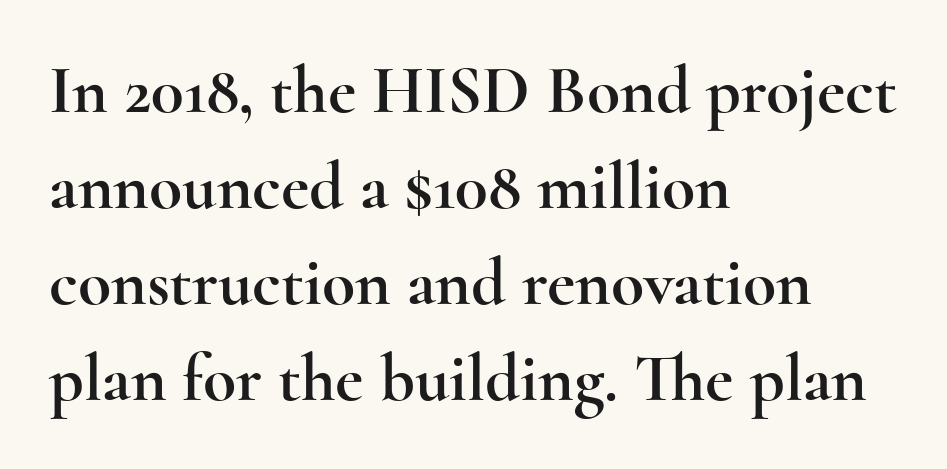
Q: Is the text italic (slanted)? A: No, it is upright.
Q: Is the typeface a serif or a sans-serif typeface? A: Serif.
Q: Is the text underlined? A: No.
Q: How is the paragraph aligned? A: Left-aligned.
Q: Is the spacing between letters normal or unusually wide? A: Normal.
Q: Is the spacing between lines tight, normal or loose? A: Normal.
Q: Width (condensed, normal, or wide)? A: Wide.
Q: x-height? A: Small.
Q: Monospaced? A: No.
